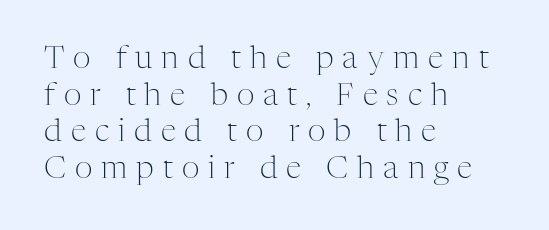
The image shows 31 px light serif type, upright; set left-aligned, line spacing 1.18x, unusually wide letter spacing (+0.29 em), not underlined; medium stroke contrast and a medium x-height.
